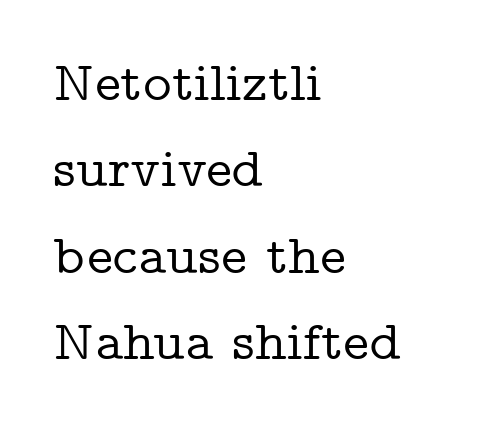
The image shows 55 px wide serif type, upright; set left-aligned, normal line spacing (1.57x), normal letter spacing, not underlined; low stroke contrast and a medium x-height.
